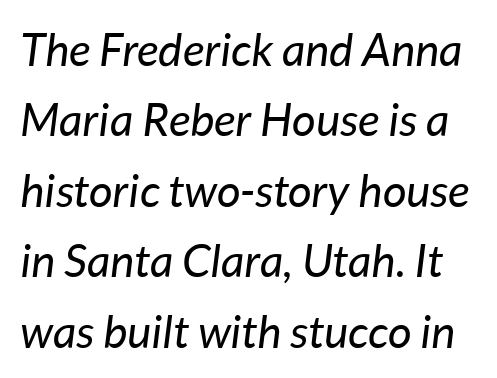
The image shows 46 px regular-weight type, italic (leaning right); set normal line spacing (1.53x), normal letter spacing, not underlined; low stroke contrast and a medium x-height.
